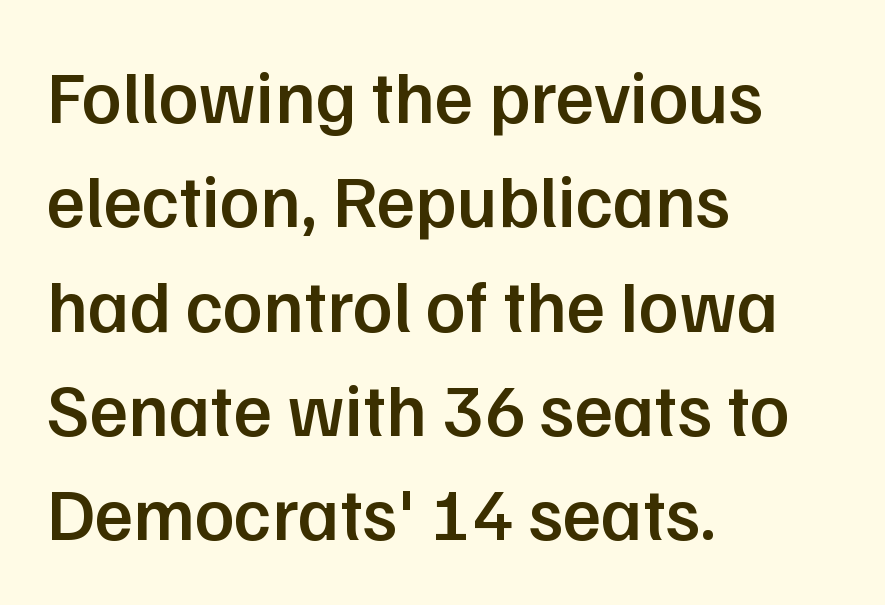
Q: Is the text bold? A: Semi-bold.
Q: Is the text italic (slanted)? A: No, it is upright.
Q: Is the typeface a serif or a sans-serif typeface? A: Sans-serif.
Q: Is the text underlined? A: No.
Q: How is the paragraph aligned? A: Left-aligned.
Q: Is the spacing between letters normal or unusually wide? A: Normal.
Q: Is the spacing between lines tight, normal or loose? A: Normal.
Q: Width (condensed, normal, or wide)? A: Normal.
Q: Stroke contrast? A: Low.
Q: x-height? A: Medium.
Q: Monospaced? A: No.
